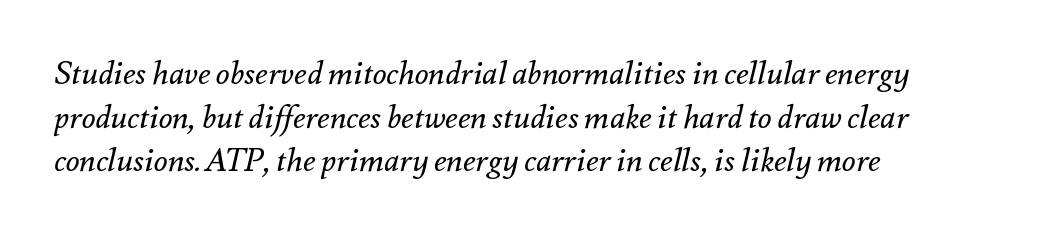
Caption: multi-line text, flush left, ragged right. Words appear dense and cohesive because spacing is normal. Evenly set lines give the paragraph a standard silhouette. Notice how the stems are inclined rather than vertical — that's the hallmark of italics. A quiet, ordinary-to-light weight characterises the typeface.
